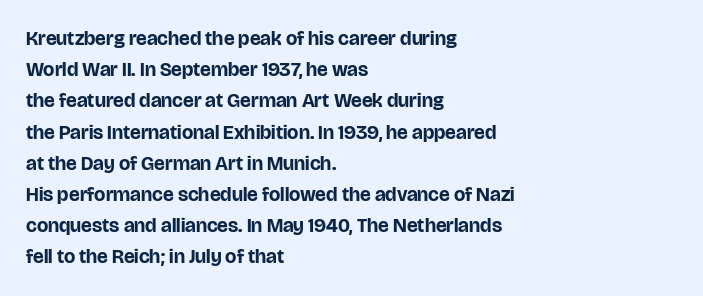
Q: Is the text bold? A: Yes.
Q: Is the text italic (slanted)? A: No, it is upright.
Q: Is the text underlined? A: No.
Q: How is the paragraph aligned? A: Left-aligned.
Q: Is the spacing between letters normal or unusually wide? A: Normal.
Q: Is the spacing between lines tight, normal or loose? A: Normal.
